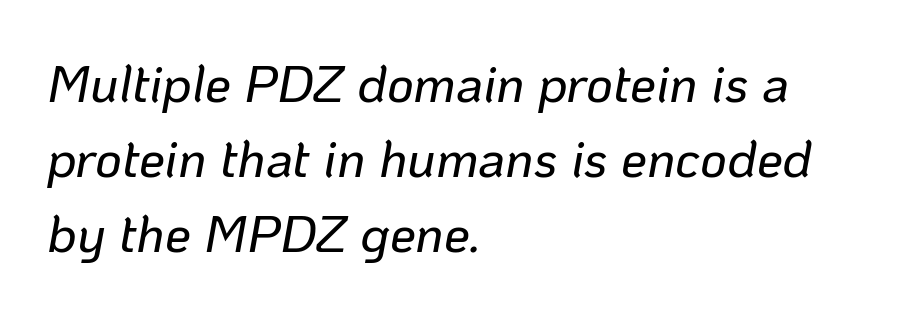
The image shows 52 px text type, italic (leaning right); set left-aligned, normal line spacing (1.44x), normal letter spacing, not underlined; low stroke contrast and a medium x-height.
